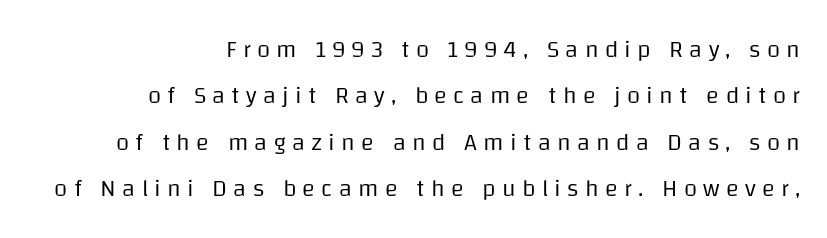
Each new line begins a long way beneath the previous one. Does the lettering tilt? It doesn't — this is upright. Each row of text sits above clean, open space. Each stroke keeps to a modest, everyday thickness or less. Characters follow at a spacing far wider than the type designer built in. The typesetter chose a ragged-left arrangement here.
